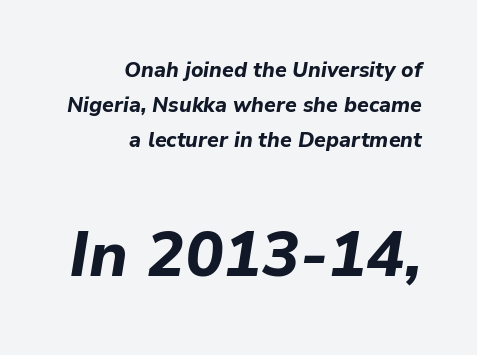
Whoever set this made the second block the dominant, larger element. The space beneath each line is pristine and unruled. The leading is moderate, giving the passage an even texture. Observe the ordinary spacing: letters are neighbours, not strangers. A dark, heavy texture on the line: the type is bold. Right-aligned paragraph, ragged on the left.
